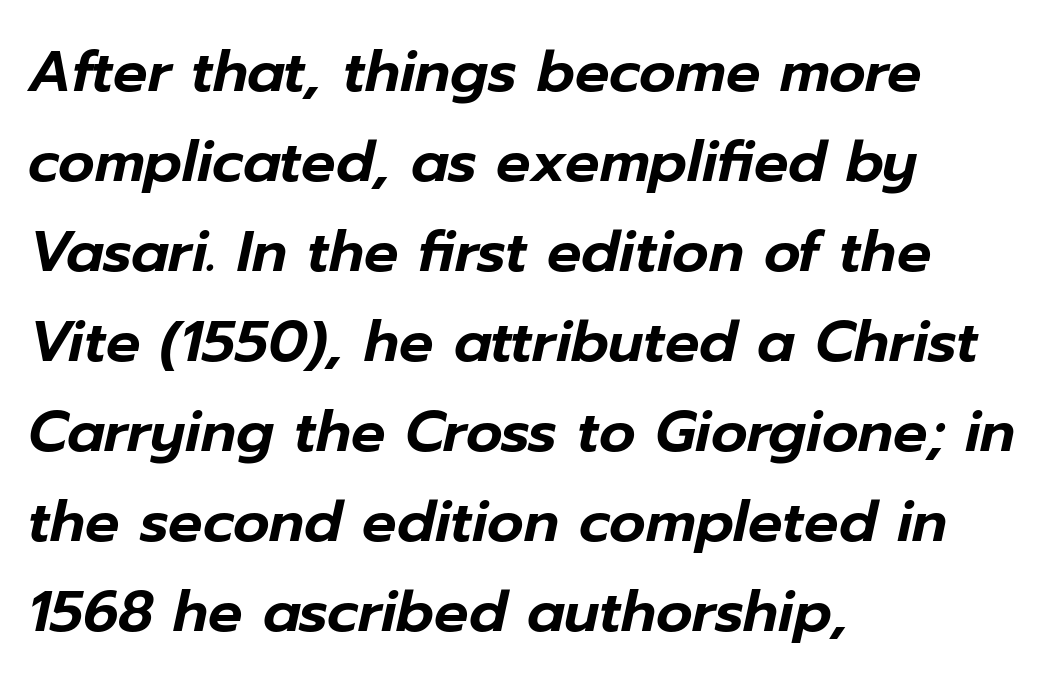
{"italic": "yes", "lean": "right", "slant_degrees": 12, "width": "normal", "stroke_contrast": "low", "x_height": "medium", "monospaced": "no", "underline": "no", "align": "left", "line_spacing": "normal", "line_spacing_ratio": 1.58, "letter_spacing": "normal", "letter_spacing_em": 0.0, "glyph_px": 57}
